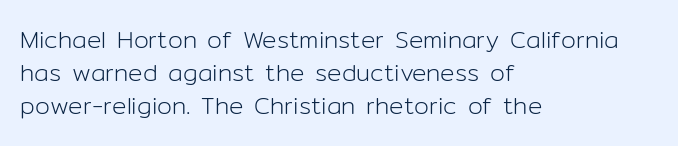
{"italic": "no", "bold": "no", "underline": "no", "align": "left", "line_spacing": "normal", "line_spacing_ratio": 1.38, "letter_spacing": "normal", "letter_spacing_em": 0.0, "glyph_px": 24}
